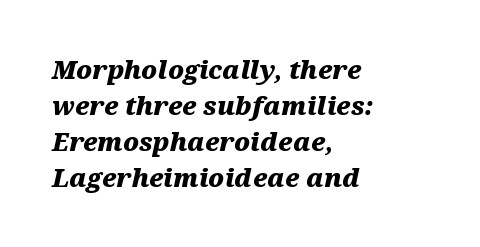
The image shows 25 px bold type, italic (leaning right); set left-aligned, normal line spacing (1.44x), normal letter spacing, not underlined.
